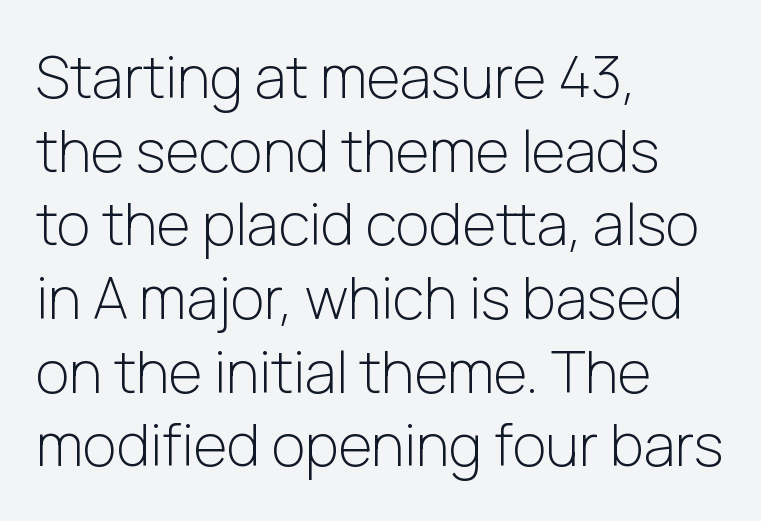
{"serif": "no", "italic": "no", "bold": "no", "weight": "light", "width": "normal", "stroke_contrast": "low", "x_height": "medium", "monospaced": "no", "underline": "no", "align": "left", "line_spacing": "normal", "line_spacing_ratio": 1.27, "letter_spacing": "normal", "letter_spacing_em": 0.0, "glyph_px": 58}
